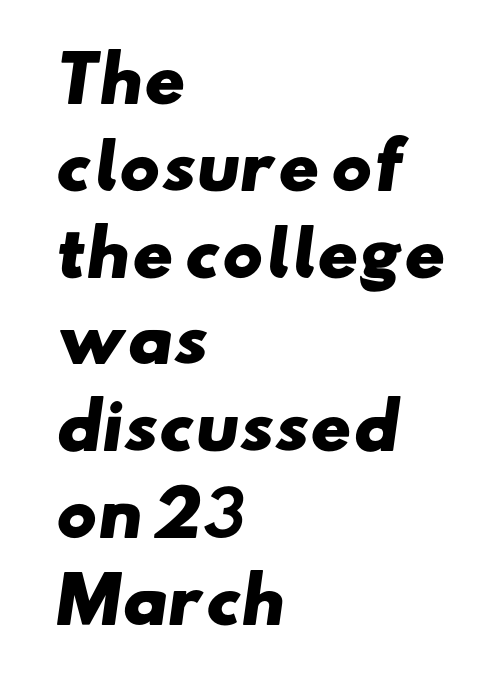
The area under the type is left untouched. Is this a sans? Yes — the strokes have no serifs. Every letter is thick-stroked: bold, no question. A classic flush-left, rag-right setting is used for this passage.
